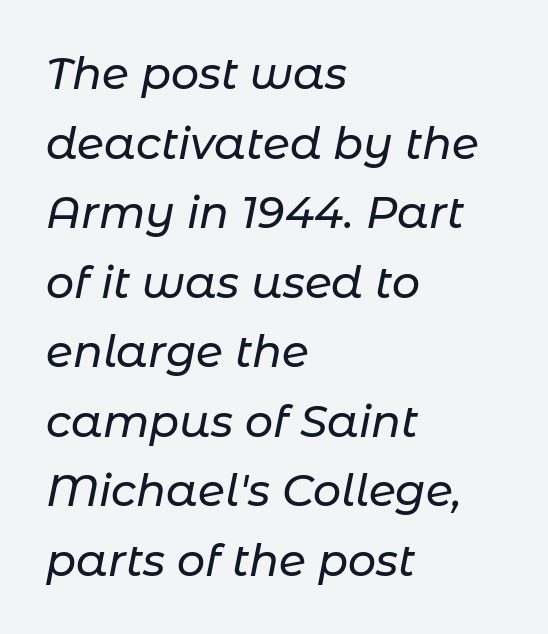
{"italic": "yes", "lean": "right", "slant_degrees": 11, "width": "normal", "stroke_contrast": "low", "x_height": "medium", "monospaced": "no", "underline": "no", "align": "left", "line_spacing": "normal", "line_spacing_ratio": 1.58, "letter_spacing": "normal", "letter_spacing_em": 0.0, "glyph_px": 44}
